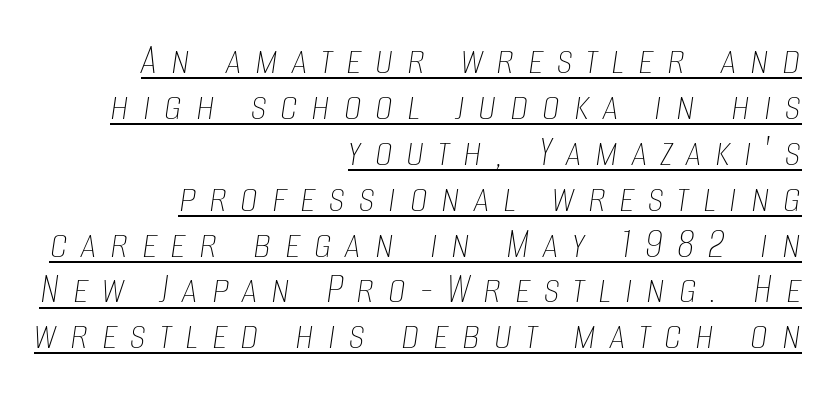
The image shows 45 px thin, condensed type, italic (leaning right); set right-aligned, tight line spacing (1.02x), unusually wide letter spacing (+0.3 em), underlined; low stroke contrast and a large x-height.
